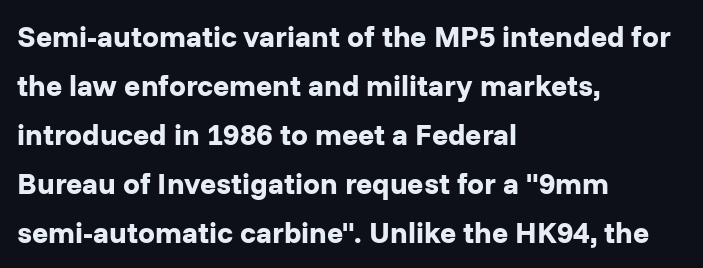
Q: Is the text bold? A: Yes.
Q: Is the text italic (slanted)? A: No, it is upright.
Q: Is the typeface a serif or a sans-serif typeface? A: Sans-serif.
Q: Is the text underlined? A: No.
Q: How is the paragraph aligned? A: Left-aligned.
Q: Is the spacing between letters normal or unusually wide? A: Normal.
Q: Is the spacing between lines tight, normal or loose? A: Normal.
Q: Width (condensed, normal, or wide)? A: Normal.
Q: Stroke contrast? A: Low.
Q: x-height? A: Medium.
Q: Monospaced? A: No.
